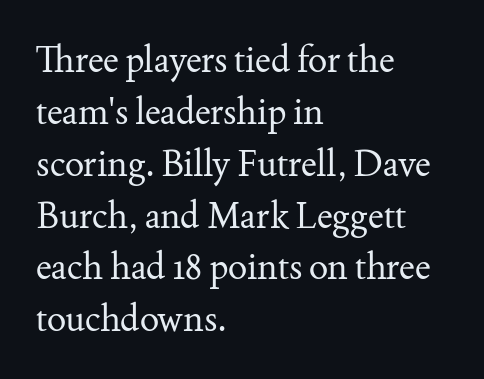
The image shows 36 px regular-weight serif type, upright; set left-aligned, normal line spacing (1.44x), normal letter spacing, not underlined; medium stroke contrast and a small x-height.
